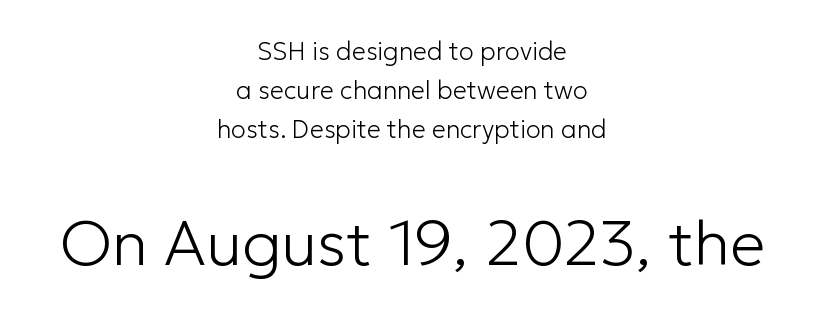
The image shows 63 px light sans-serif type, upright; set centered, normal line spacing (1.57x), normal letter spacing, not underlined; the second (bottom) block is 2.52x larger; low stroke contrast and a medium x-height.
